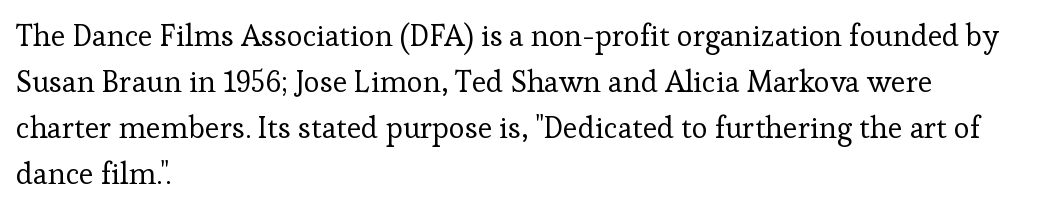
The lines in this sample share a left origin and differ only in where they stop. The rendering uses natural spacing where letterforms have individual widths. Compared with typical paragraphs, the rows here are spaced about the same. Posture: straight, roman, zero tilt. You could call the tracking neutral — neither tight nor loose. Old-style or modern, the face here clearly has serifs.
